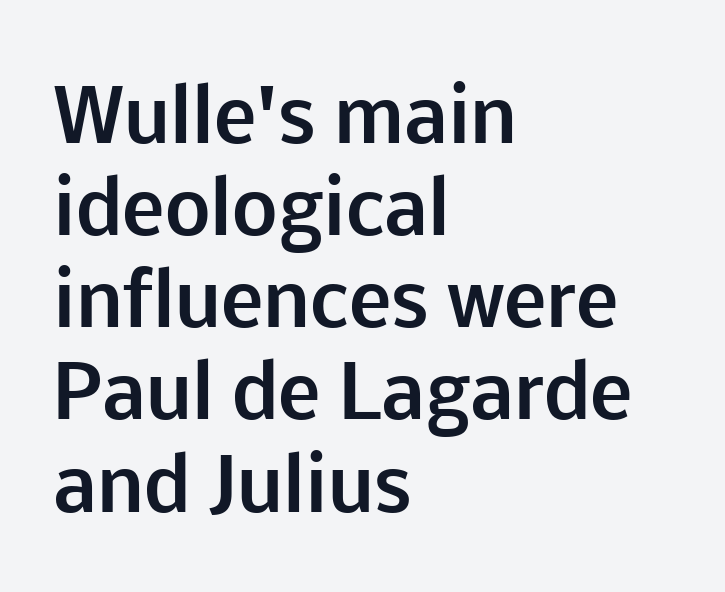
Serif or sans? Sans — the stroke terminals are bare. Ordinary non-slanted type is in use. Bold? Absolutely — the strokes are thick and heavy. Does the copy run flush right? No — it runs flush left. The face used here is rendered with its standard letterfit. Interline gaps are of average width in this sample.
